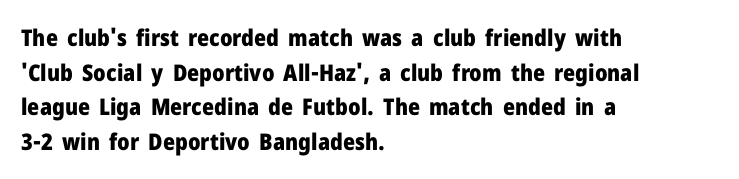
{"italic": "no", "bold": "yes", "underline": "no", "align": "left", "line_spacing": "normal", "line_spacing_ratio": 1.51, "letter_spacing": "normal", "letter_spacing_em": 0.0, "glyph_px": 23}
